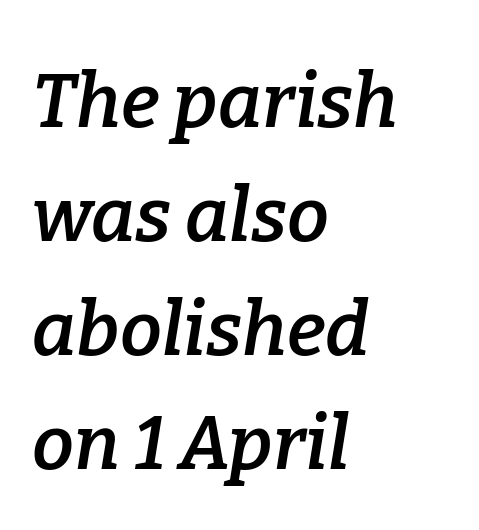
The image shows 75 px semibold serif type, italic (leaning right); set left-aligned, normal line spacing (1.52x), normal letter spacing, not underlined; low stroke contrast and a medium x-height.
